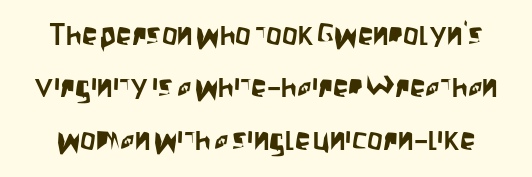
Lines of text with bare space underneath. The leading is moderate, giving the passage an even texture. Quick note: not italic, upright. Here the designer chose a conventional face with non-uniform glyph widths.
